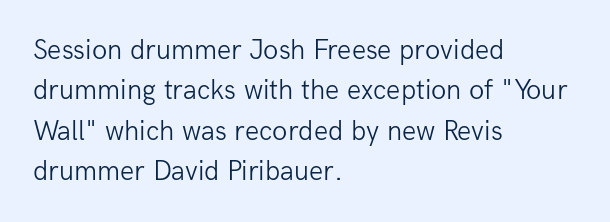
Style check: upright. Font category for this specimen: sans-serif. Regarding leading, the lines here are spaced in the standard way. Stroke thickness stays within the range of a standard reading face or lighter. The lines are quadded left.
